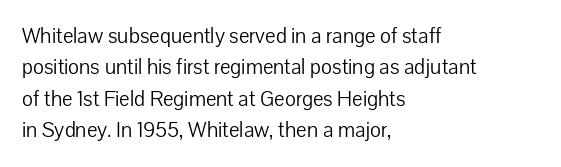
Each row of text sits above clean, open space. Italic? Not at all — the glyphs are vertical. Typeset ragged right — the left edge is the straight one. Each word holds together tightly as a unit, with standard inter-letter gaps. Interline gaps are of average width in this sample.
